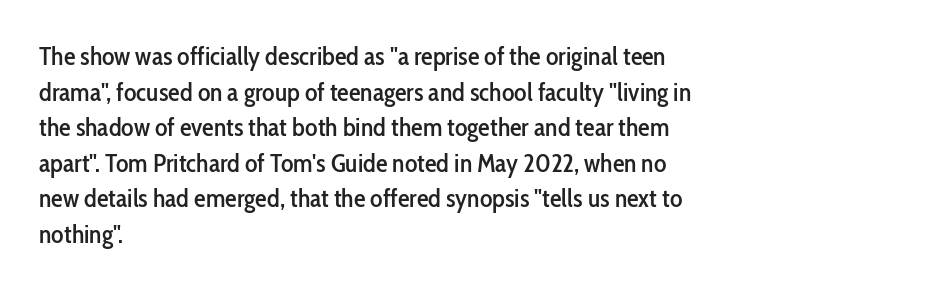
Q: Is the text italic (slanted)? A: No, it is upright.
Q: Is the text underlined? A: No.
Q: How is the paragraph aligned? A: Left-aligned.
Q: Is the spacing between letters normal or unusually wide? A: Normal.
Q: Is the spacing between lines tight, normal or loose? A: Normal.
